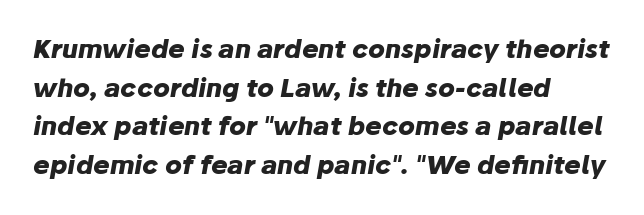
The image shows 25 px bold type, italic (leaning right); set left-aligned, normal line spacing (1.55x), normal letter spacing, not underlined.
